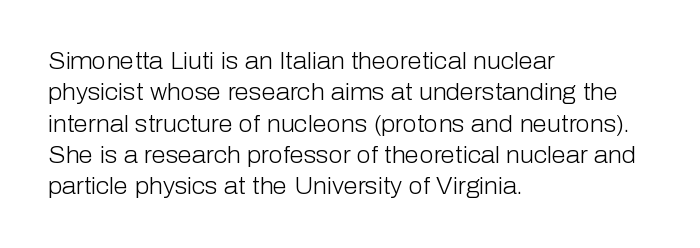
One glance says typical: line gaps are just what's usual. What stands out about the letter spacing? Nothing — it is the standard amount. This reads as an unemphasized weight, regular at the heaviest. The text block is weighted toward the left margin, trailing off unevenly rightward. Descender tails drop into unmarked territory. The specimen reads as upright at a glance.
